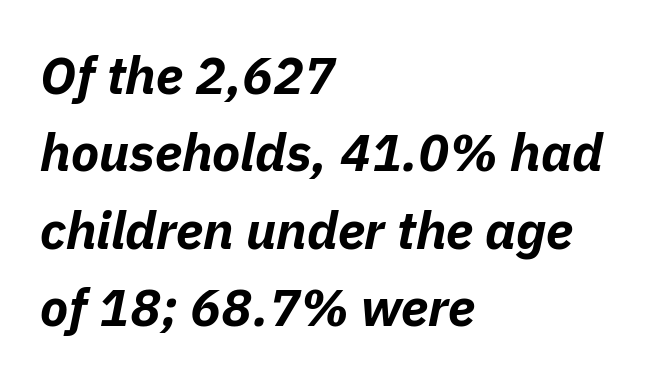
Designer's note — italics engaged. Nothing unusual about the tracking: characters are spaced as the font intends. Does the weight exceed regular? Yes, all the way to bold. Unmarked baselines from the first word to the last.
